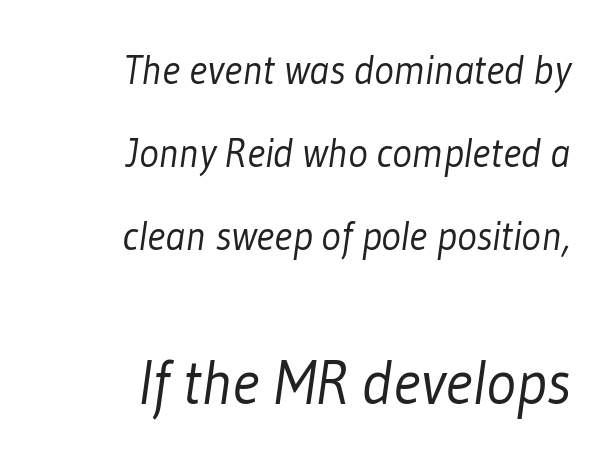
The image shows 62 px light, condensed sans-serif type; set right-aligned, loose line spacing (2.03x), normal letter spacing, not underlined; the second (bottom) block is 1.51x larger; low stroke contrast and a medium x-height.
